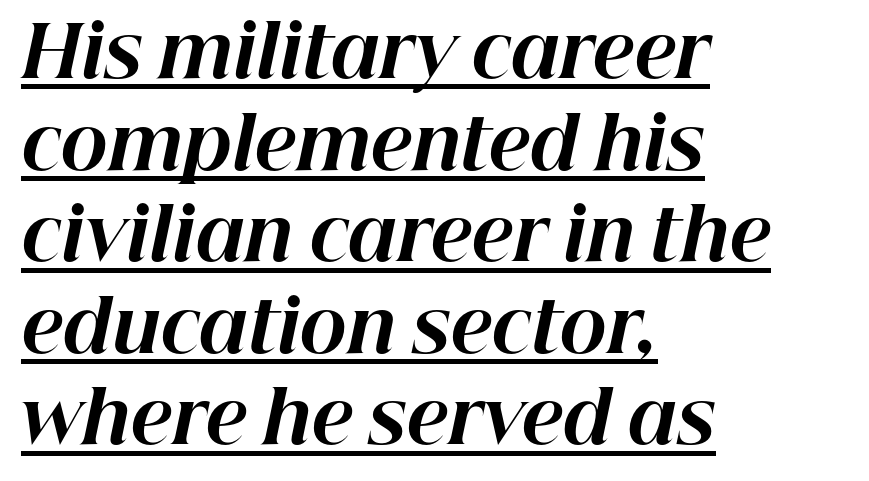
This sample has the flowing, uneven cadence of proportional lettering. There's an unmistakable incline to the writing here. Line spacing here is normal. This is heavy type, rendered in bold.
